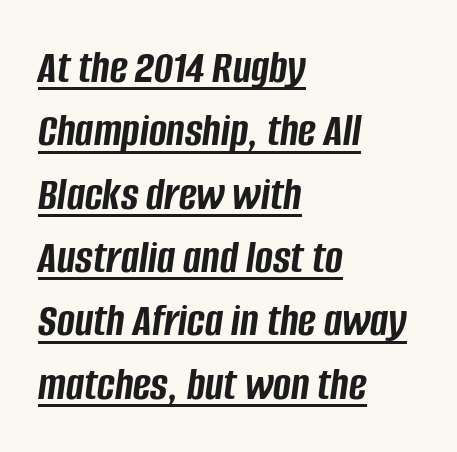
The image shows 48 px semibold, condensed type, italic (leaning right); set left-aligned, normal line spacing (1.32x), normal letter spacing, underlined; low stroke contrast and a large x-height.
